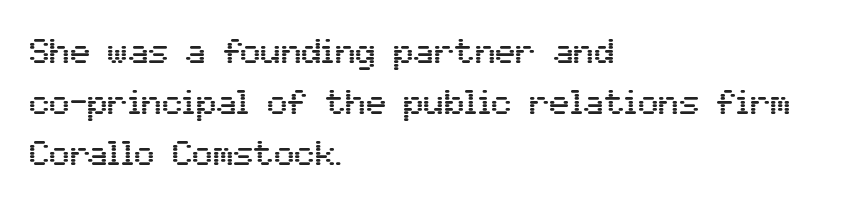
{"serif": "no", "italic": "no", "width": "normal", "stroke_contrast": "medium", "x_height": "medium", "monospaced": "no", "underline": "no", "align": "left", "line_spacing": "normal", "line_spacing_ratio": 1.5, "letter_spacing": "normal", "letter_spacing_em": 0.0, "glyph_px": 34}
